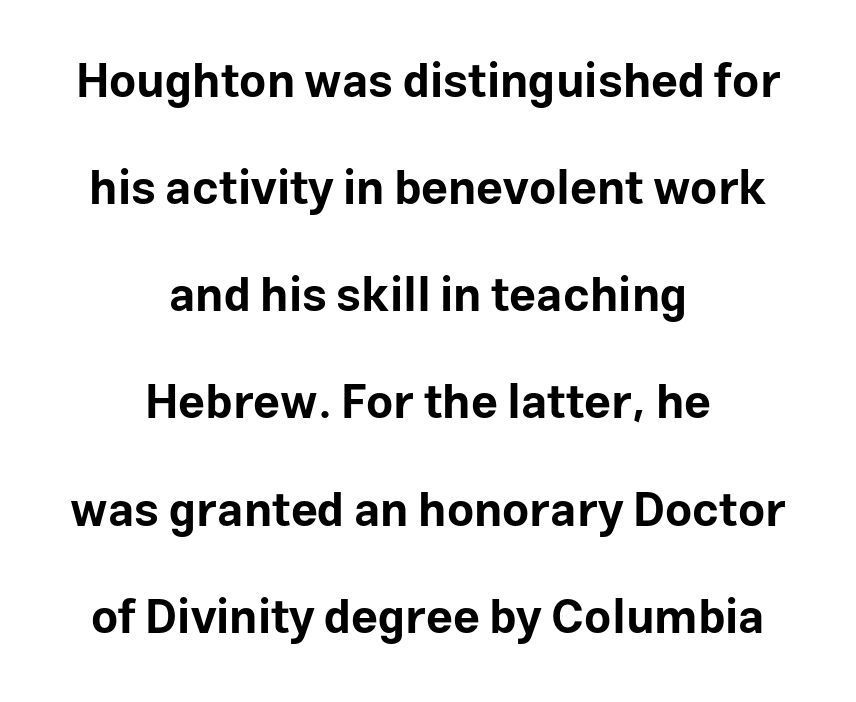
Q: Is the text bold? A: Yes.
Q: Is the text italic (slanted)? A: No, it is upright.
Q: Is the typeface a serif or a sans-serif typeface? A: Sans-serif.
Q: Is the text underlined? A: No.
Q: How is the paragraph aligned? A: Centered.
Q: Is the spacing between letters normal or unusually wide? A: Normal.
Q: Is the spacing between lines tight, normal or loose? A: Loose.
Q: Width (condensed, normal, or wide)? A: Normal.
Q: Stroke contrast? A: Low.
Q: x-height? A: Medium.
Q: Monospaced? A: No.
